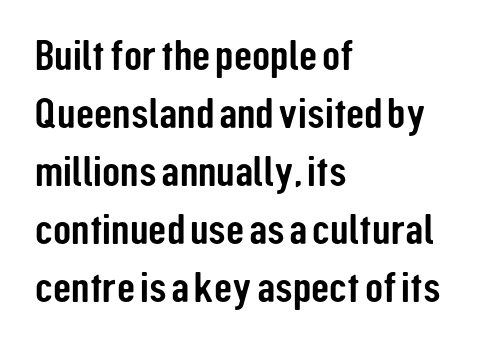
{"serif": "no", "italic": "no", "width": "condensed", "stroke_contrast": "low", "x_height": "medium", "monospaced": "no", "underline": "no", "align": "left", "line_spacing": "normal", "line_spacing_ratio": 1.38, "letter_spacing": "normal", "letter_spacing_em": 0.0, "glyph_px": 42}
